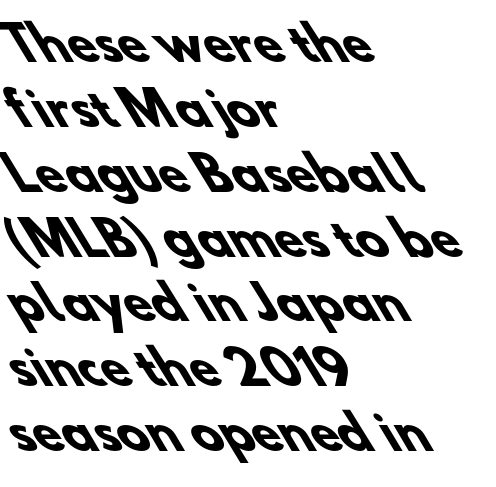
The image shows 46 px heavy sans-serif type; set left-aligned, normal line spacing (1.41x), normal letter spacing, not underlined; low stroke contrast and a small x-height.
